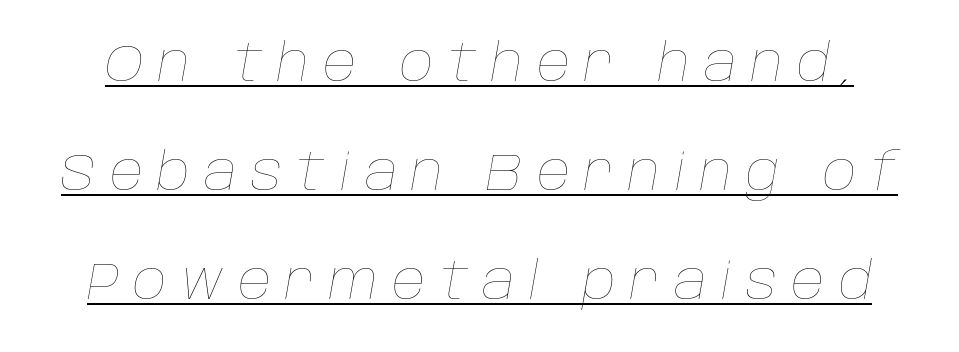
The image shows 52 px thin type, italic (leaning right); set loose line spacing (2.1x), unusually wide letter spacing (+0.27 em), underlined; low stroke contrast and a large x-height.
